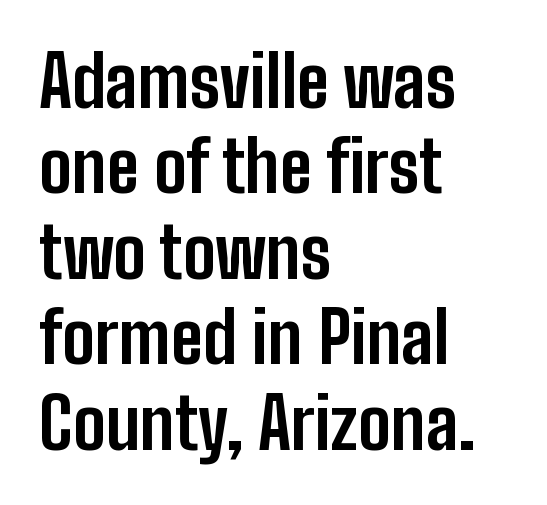
The image shows 70 px bold, condensed sans-serif type, upright; set left-aligned, line spacing 1.22x, normal letter spacing, not underlined; low stroke contrast and a medium x-height.
